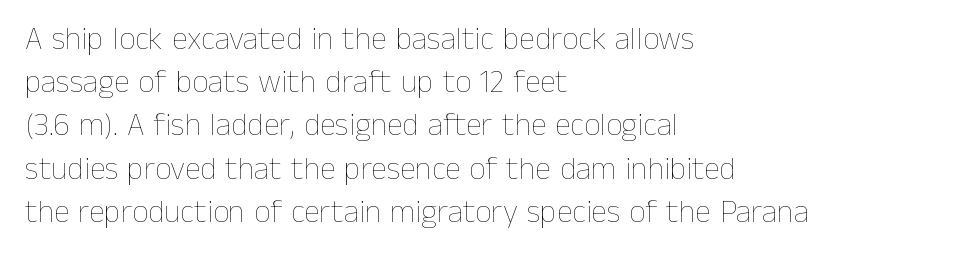
Q: Is the text bold? A: No.
Q: Is the text italic (slanted)? A: No, it is upright.
Q: Is the text underlined? A: No.
Q: How is the paragraph aligned? A: Left-aligned.
Q: Is the spacing between letters normal or unusually wide? A: Normal.
Q: Is the spacing between lines tight, normal or loose? A: Normal.
Q: Width (condensed, normal, or wide)? A: Normal.
Q: Stroke contrast? A: Low.
Q: x-height? A: Medium.
Q: Monospaced? A: No.
